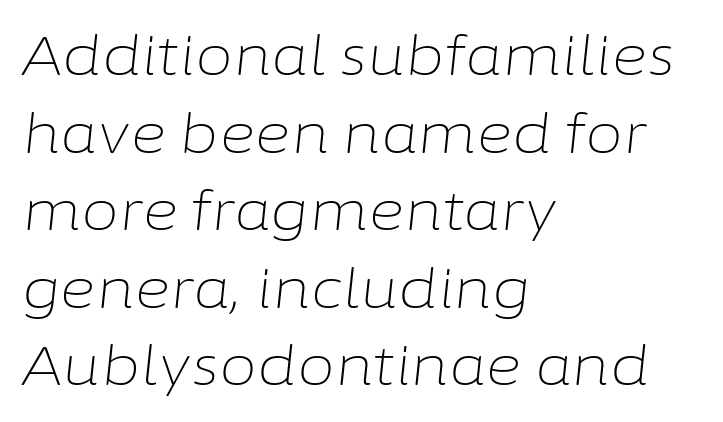
Just letters on the line, the space beneath them empty. The type is set solid horizontally, with unmodified tracking. No heavy texture on the line: the type isn't bold. Do the characters align in a grid? No, the font is proportional. Vertical spacing — default. Is the type slanted? Yes — the strokes lean at a clear angle.
